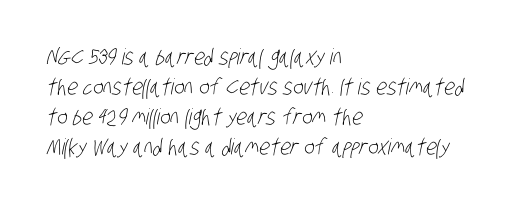
The characters are drawn with everyday or finer stroke widths. A typesetter would call this leading conventional body-copy spacing. Tracking value appears to be zero — textbook default spacing. The paragraph has a hard left edge and a soft right edge.
